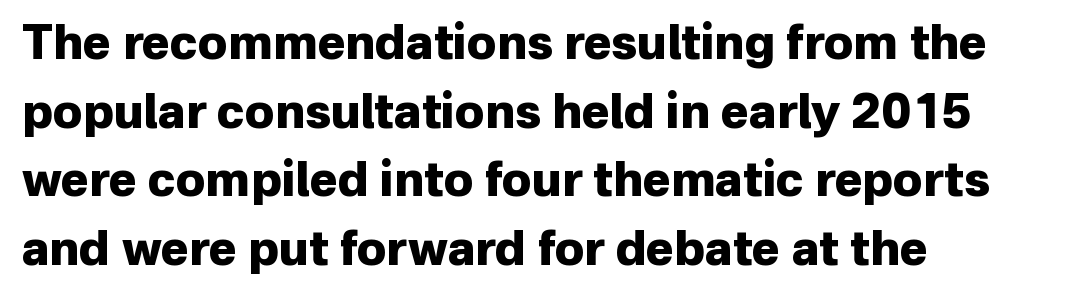
The image shows 47 px heavy sans-serif type, upright; set left-aligned, normal line spacing (1.46x), normal letter spacing, not underlined; low stroke contrast and a medium x-height.
